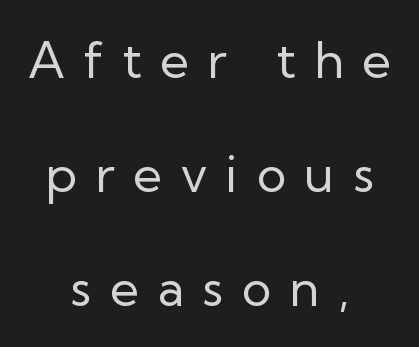
Beneath every word, the page is bare. How are the letters spaced? Widely, with obvious added tracking. Character widths vary here, with narrow letters taking less room than wide ones. Interline gaps are noticeably wide in this sample. The specimen reads as upright at a glance.
